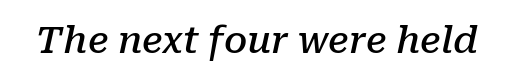
{"serif": "yes", "italic": "yes", "lean": "right", "slant_degrees": 10, "bold": "semi", "weight": "semibold", "width": "normal", "stroke_contrast": "low", "x_height": "medium", "monospaced": "no", "underline": "no", "letter_spacing": "normal", "letter_spacing_em": 0.0, "glyph_px": 37}
